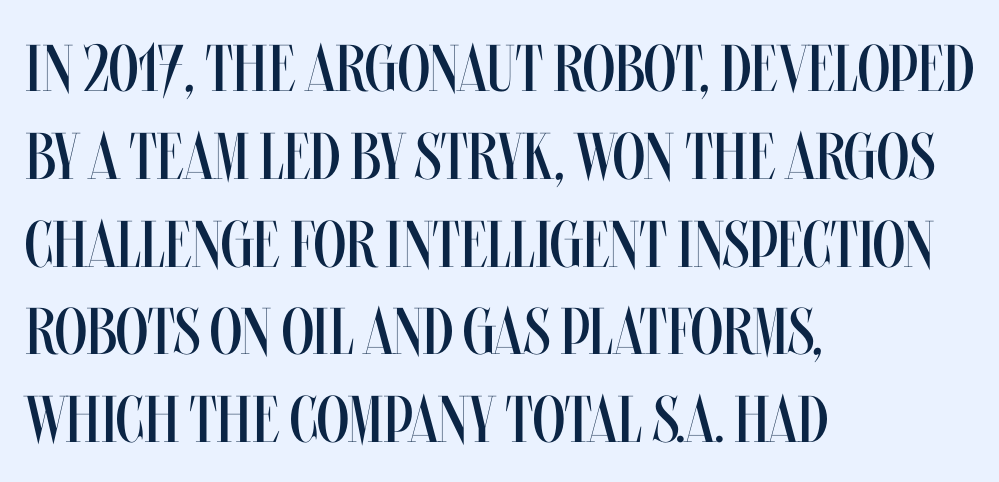
The paragraph has a hard left edge and a soft right edge. Bare-footed words on every line. A normal amount of white space separates one row of letters from the next. The font's upright variant was chosen for this text.
